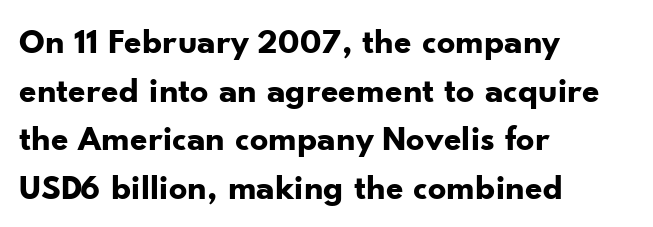
Q: Is the text bold? A: Yes.
Q: Is the text italic (slanted)? A: No, it is upright.
Q: Is the typeface a serif or a sans-serif typeface? A: Sans-serif.
Q: Is the text underlined? A: No.
Q: How is the paragraph aligned? A: Left-aligned.
Q: Is the spacing between letters normal or unusually wide? A: Normal.
Q: Is the spacing between lines tight, normal or loose? A: Normal.
Q: Width (condensed, normal, or wide)? A: Normal.
Q: Stroke contrast? A: Low.
Q: x-height? A: Small.
Q: Monospaced? A: No.
